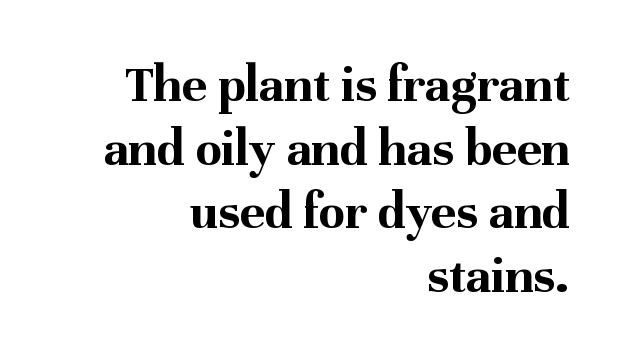
{"serif": "yes", "italic": "no", "bold": "yes", "weight": "bold", "width": "normal", "stroke_contrast": "medium", "x_height": "medium", "monospaced": "no", "underline": "no", "align": "right", "line_spacing_ratio": 1.2, "letter_spacing": "normal", "letter_spacing_em": 0.0, "glyph_px": 53}
